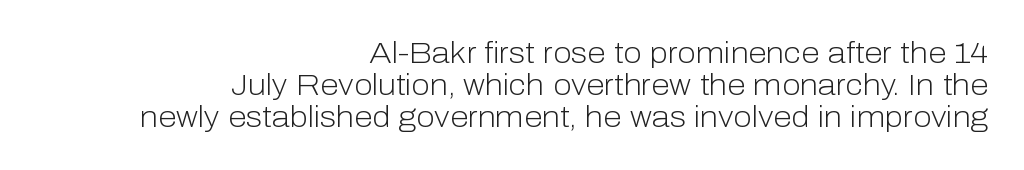
{"serif": "no", "italic": "no", "bold": "no", "weight": "light", "width": "normal", "stroke_contrast": "low", "x_height": "medium", "monospaced": "no", "underline": "no", "align": "right", "line_spacing": "tight", "line_spacing_ratio": 1.06, "letter_spacing": "normal", "letter_spacing_em": 0.0, "glyph_px": 30}
